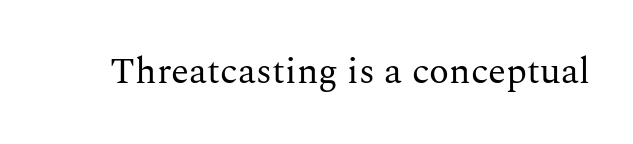
Q: Is the text bold? A: No.
Q: Is the text italic (slanted)? A: No, it is upright.
Q: Is the typeface a serif or a sans-serif typeface? A: Serif.
Q: Is the text underlined? A: No.
Q: Is the spacing between letters normal or unusually wide? A: Normal.
Q: Width (condensed, normal, or wide)? A: Normal.
Q: Stroke contrast? A: Medium.
Q: x-height? A: Medium.
Q: Monospaced? A: No.
